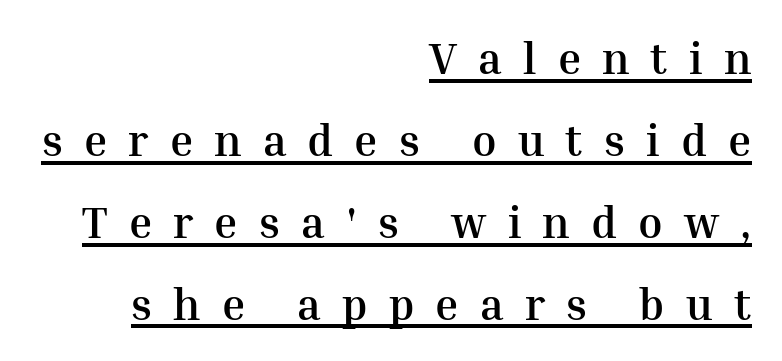
The image shows 44 px semibold serif type, upright; set right-aligned, line spacing 1.86x, unusually wide letter spacing (+0.48 em), underlined; medium stroke contrast and a medium x-height.
